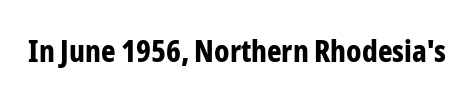
Q: Is the text bold? A: Yes.
Q: Is the text italic (slanted)? A: No, it is upright.
Q: Is the typeface a serif or a sans-serif typeface? A: Sans-serif.
Q: Is the text underlined? A: No.
Q: Is the spacing between letters normal or unusually wide? A: Normal.
Q: Width (condensed, normal, or wide)? A: Condensed.
Q: Stroke contrast? A: Low.
Q: x-height? A: Medium.
Q: Monospaced? A: No.
